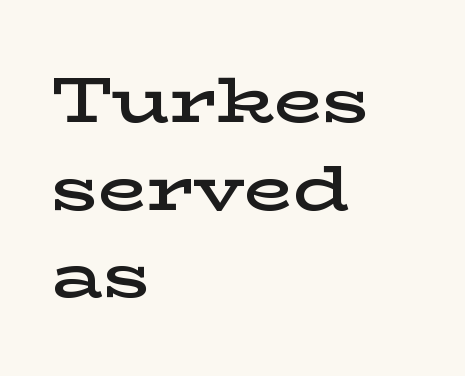
Q: Is the text bold? A: Semi-bold.
Q: Is the text italic (slanted)? A: No, it is upright.
Q: Is the typeface a serif or a sans-serif typeface? A: Serif.
Q: Is the text underlined? A: No.
Q: How is the paragraph aligned? A: Left-aligned.
Q: Is the spacing between letters normal or unusually wide? A: Normal.
Q: Is the spacing between lines tight, normal or loose? A: Normal.
Q: Width (condensed, normal, or wide)? A: Wide.
Q: Stroke contrast? A: Low.
Q: x-height? A: Medium.
Q: Monospaced? A: No.
